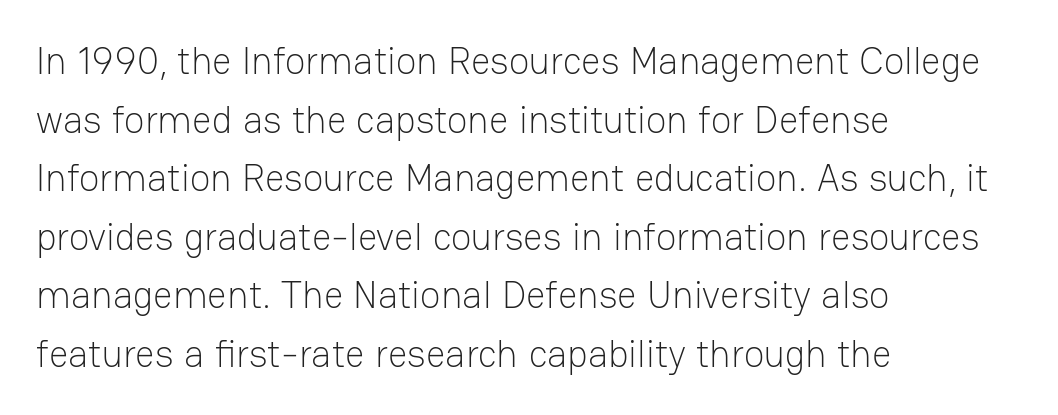
No extra ink here — the face is not bold. Successive baselines arrive at the customary interval. Varying glyph widths throughout — classic text-font behaviour. The lettering holds an erect, upright posture throughout.
